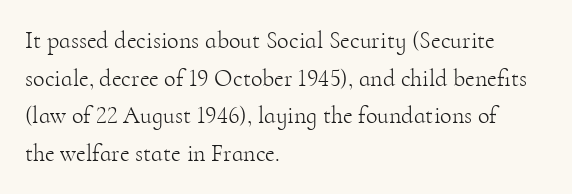
The image shows 24 px text type, upright; set left-aligned, normal line spacing (1.57x), normal letter spacing, not underlined.
